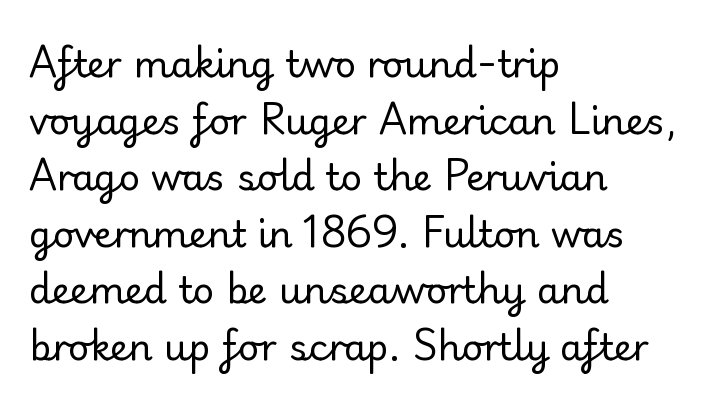
The image shows 37 px regular-weight sans-serif type, upright; set left-aligned, normal line spacing (1.53x), normal letter spacing, not underlined; low stroke contrast and a small x-height.
